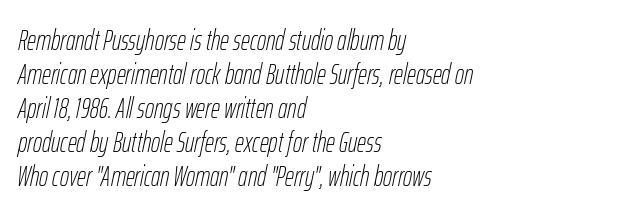
The passage shown is not bold in any degree. Honestly, the letter spacing is just normal — you wouldn't notice it. This is oblique type, the kind used for emphasis or titles. This rendering features lettering with no underline.
